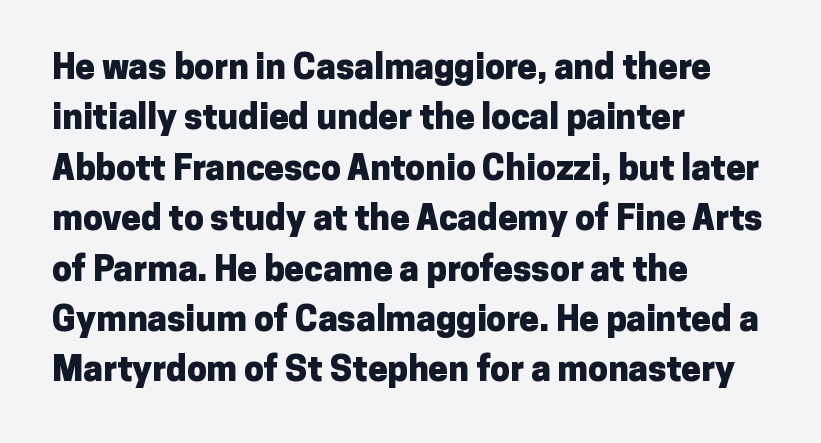
Q: Is the text bold? A: Yes.
Q: Is the text italic (slanted)? A: No, it is upright.
Q: Is the typeface a serif or a sans-serif typeface? A: Sans-serif.
Q: Is the text underlined? A: No.
Q: How is the paragraph aligned? A: Left-aligned.
Q: Is the spacing between letters normal or unusually wide? A: Normal.
Q: Is the spacing between lines tight, normal or loose? A: Normal.
Q: Width (condensed, normal, or wide)? A: Normal.
Q: Stroke contrast? A: Low.
Q: x-height? A: Medium.
Q: Monospaced? A: No.
